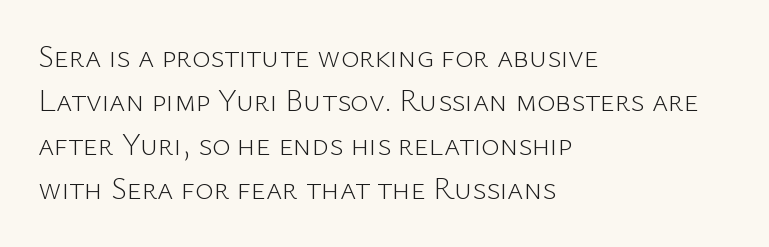
Are there feet on the stems? There aren't — it's a sans. Casual observation: everything's shoved over to the left. The typeface has the unassuming heft of standard copy or less. The rendering keeps characters at their native spacing. Does the lettering tilt? It doesn't — this is upright.
